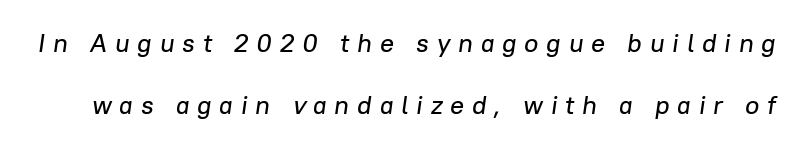
{"italic": "yes", "lean": "right", "slant_degrees": 8, "underline": "no", "line_spacing": "loose", "line_spacing_ratio": 2.39, "letter_spacing": "wide", "letter_spacing_em": 0.3, "glyph_px": 26}
